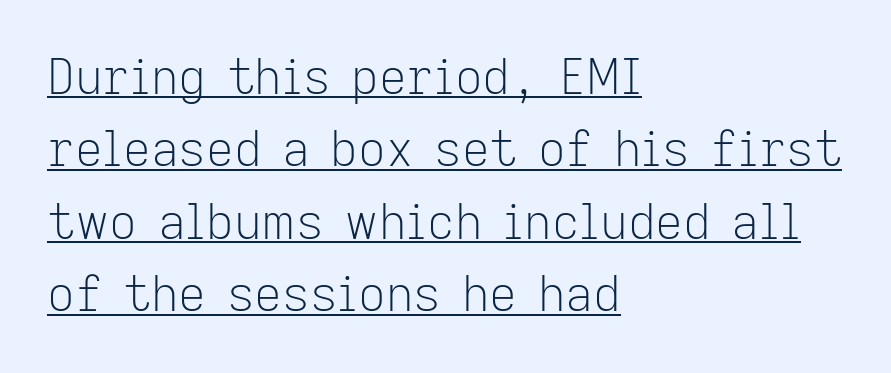
The image shows 48 px light sans-serif type, upright; set left-aligned, normal line spacing (1.51x), normal letter spacing, underlined; low stroke contrast and a medium x-height.
